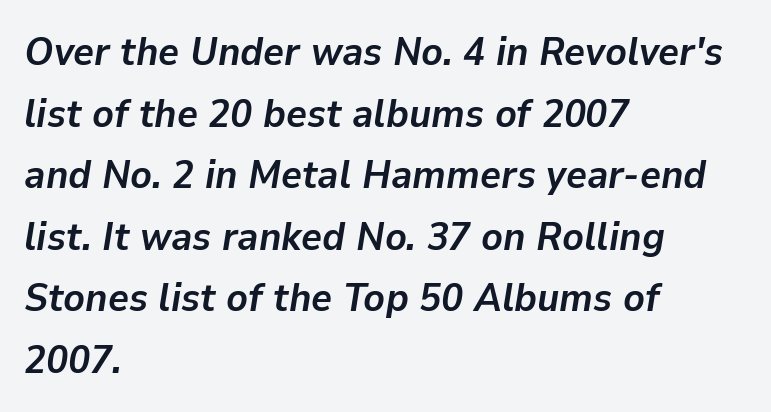
Q: Is the text bold? A: Yes.
Q: Is the text italic (slanted)? A: Yes, it leans right by about 9 degrees.
Q: Is the text underlined? A: No.
Q: How is the paragraph aligned? A: Left-aligned.
Q: Is the spacing between letters normal or unusually wide? A: Normal.
Q: Is the spacing between lines tight, normal or loose? A: Normal.
Q: Width (condensed, normal, or wide)? A: Normal.
Q: Stroke contrast? A: Low.
Q: x-height? A: Medium.
Q: Monospaced? A: No.
